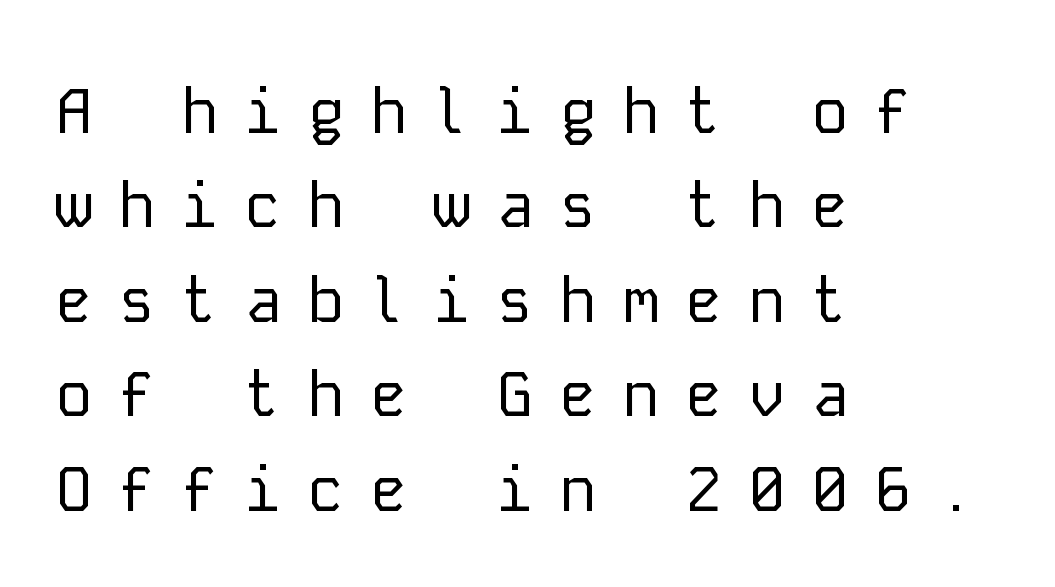
The image shows 63 px regular-weight sans-serif type, upright, monospaced; set left-aligned, normal line spacing (1.5x), unusually wide letter spacing (+0.4 em), not underlined; low stroke contrast and a medium x-height.
